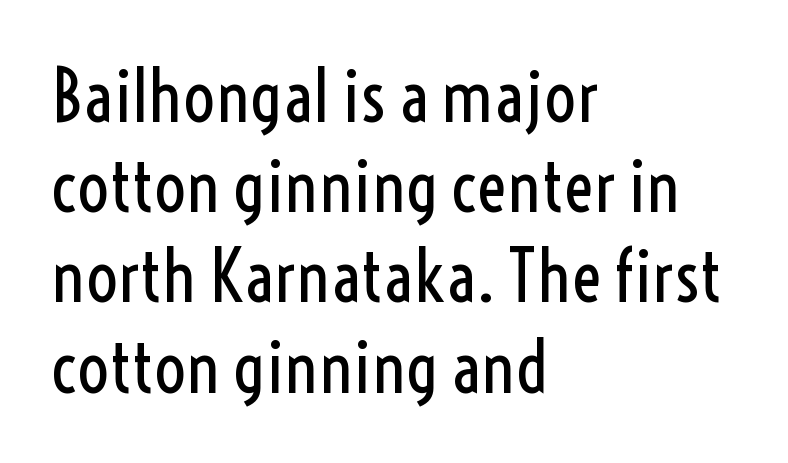
{"serif": "no", "italic": "no", "bold": "no", "weight": "regular", "width": "condensed", "x_height": "medium", "monospaced": "no", "underline": "no", "align": "left", "line_spacing": "normal", "line_spacing_ratio": 1.27, "letter_spacing": "normal", "letter_spacing_em": 0.0, "glyph_px": 71}
